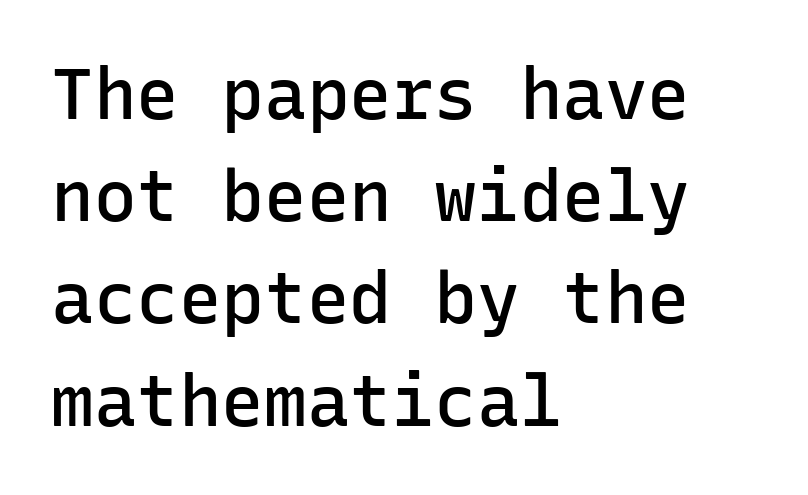
{"serif": "no", "italic": "no", "bold": "semi", "weight": "semibold", "width": "normal", "stroke_contrast": "low", "x_height": "medium", "monospaced": "yes", "underline": "no", "align": "left", "line_spacing": "normal", "line_spacing_ratio": 1.44, "letter_spacing": "normal", "letter_spacing_em": 0.0, "glyph_px": 71}
